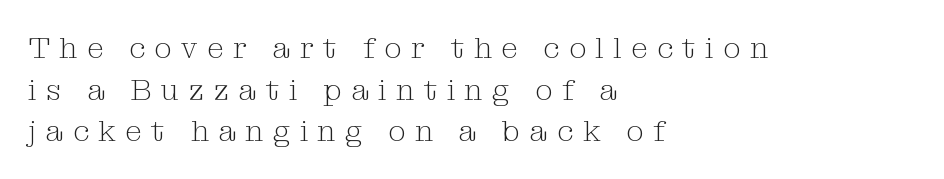
The words here are not underlined. Leftover space on each line is placed entirely after the last word. Varying glyph widths throughout — classic text-font behaviour. Quick note: interline space is typical.
